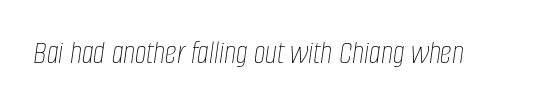
{"italic": "yes", "lean": "right", "slant_degrees": 8, "bold": "no", "weight": "thin", "width": "condensed", "stroke_contrast": "low", "x_height": "large", "monospaced": "no", "underline": "no", "letter_spacing": "normal", "letter_spacing_em": 0.0, "glyph_px": 33}
